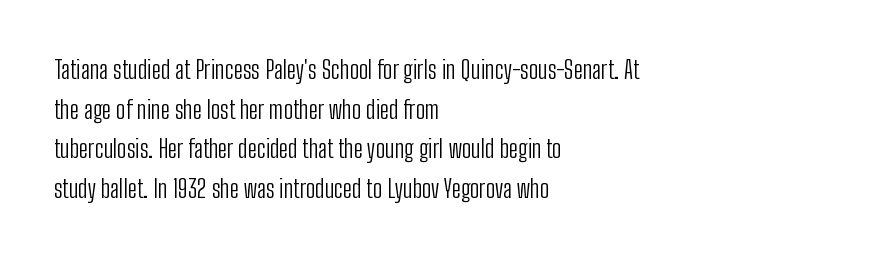
{"italic": "no", "bold": "no", "underline": "no", "align": "left", "line_spacing": "normal", "line_spacing_ratio": 1.59, "letter_spacing": "normal", "letter_spacing_em": 0.0, "glyph_px": 25}
